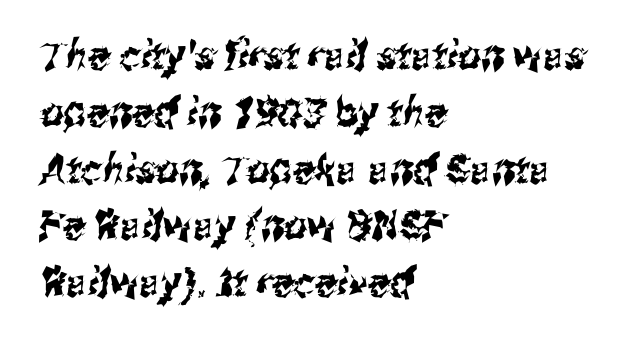
The rendering uses a moderate line-height, typical for paragraphs. Words float on clear page, feet unadorned. A typesetter would call this proportional, since set widths differ per character. This is sans-serif lettering, the kind often seen on screens and signage.
